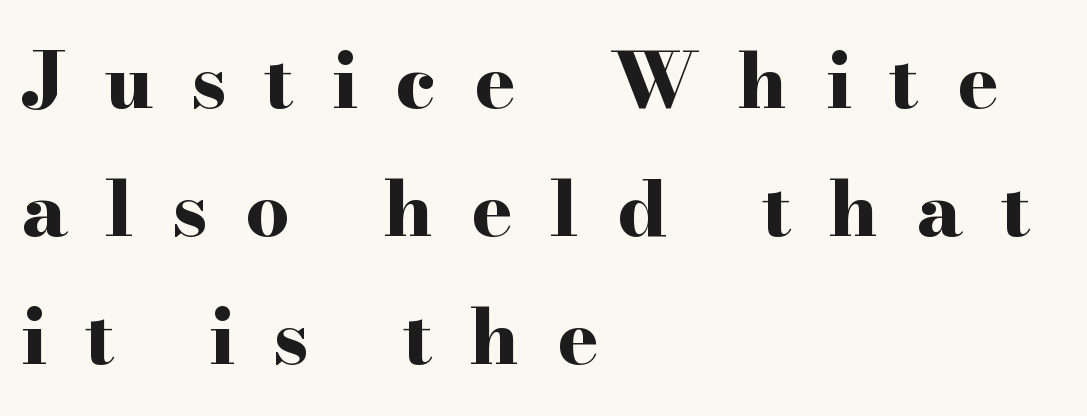
Alignment: flush left. Spacing verdict: proportional, widths tailored to each character. The passage shown is emphatically bold. Look at the tracking — it's clearly loosened, letters drifting apart. The rows are spaced the way most documents space them.
